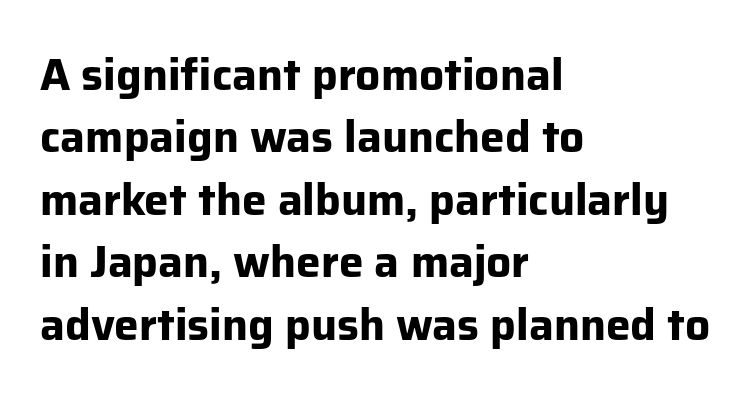
Q: Is the text bold? A: Yes.
Q: Is the text italic (slanted)? A: No, it is upright.
Q: Is the typeface a serif or a sans-serif typeface? A: Sans-serif.
Q: Is the text underlined? A: No.
Q: How is the paragraph aligned? A: Left-aligned.
Q: Is the spacing between letters normal or unusually wide? A: Normal.
Q: Is the spacing between lines tight, normal or loose? A: Normal.
Q: Width (condensed, normal, or wide)? A: Normal.
Q: Stroke contrast? A: Low.
Q: x-height? A: Medium.
Q: Monospaced? A: No.
